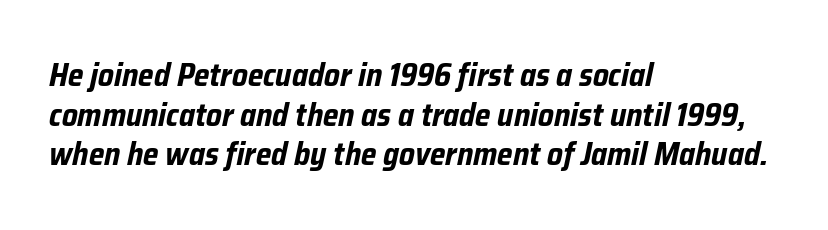
{"italic": "yes", "lean": "right", "slant_degrees": 12, "bold": "yes", "weight": "bold", "width": "condensed", "stroke_contrast": "low", "x_height": "medium", "monospaced": "no", "underline": "no", "align": "left", "line_spacing_ratio": 1.24, "letter_spacing": "normal", "letter_spacing_em": 0.0, "glyph_px": 32}
